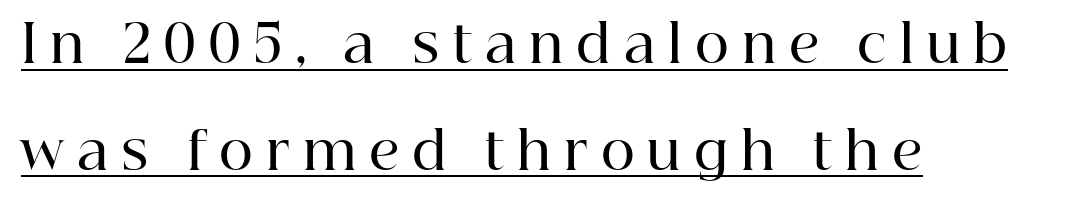
Quick note: not italic, upright. Does the leading feel generous? Absolutely, it's lavish. Looks like someone drew a line under every word here. The glyphs in this specimen are seriffed.
